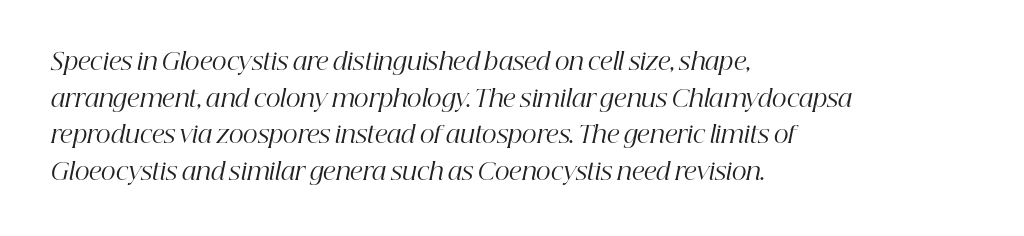
Q: Is the text bold? A: No.
Q: Is the text italic (slanted)? A: Yes, it leans right by about 12 degrees.
Q: Is the text underlined? A: No.
Q: How is the paragraph aligned? A: Left-aligned.
Q: Is the spacing between letters normal or unusually wide? A: Normal.
Q: Is the spacing between lines tight, normal or loose? A: Normal.
